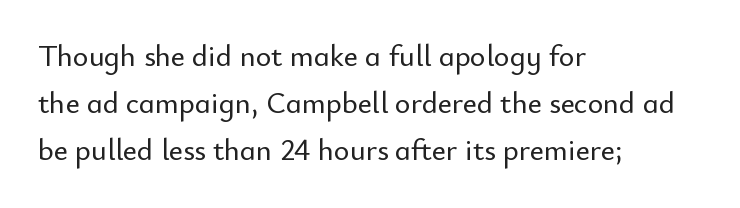
{"serif": "no", "italic": "no", "width": "normal", "stroke_contrast": "low", "x_height": "small", "monospaced": "no", "underline": "no", "align": "left", "line_spacing": "normal", "line_spacing_ratio": 1.57, "letter_spacing": "normal", "letter_spacing_em": 0.0, "glyph_px": 30}
